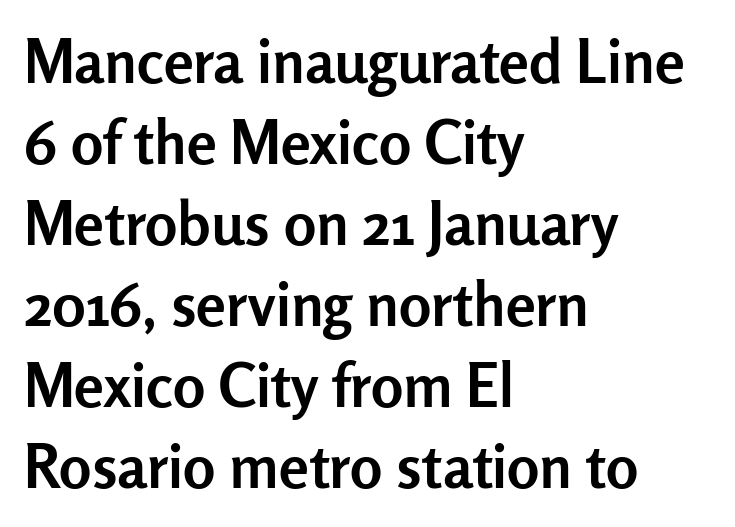
Q: Is the text bold? A: Yes.
Q: Is the text italic (slanted)? A: No, it is upright.
Q: Is the typeface a serif or a sans-serif typeface? A: Sans-serif.
Q: Is the text underlined? A: No.
Q: How is the paragraph aligned? A: Left-aligned.
Q: Is the spacing between letters normal or unusually wide? A: Normal.
Q: Is the spacing between lines tight, normal or loose? A: Normal.
Q: Width (condensed, normal, or wide)? A: Normal.
Q: Stroke contrast? A: Low.
Q: x-height? A: Medium.
Q: Monospaced? A: No.
